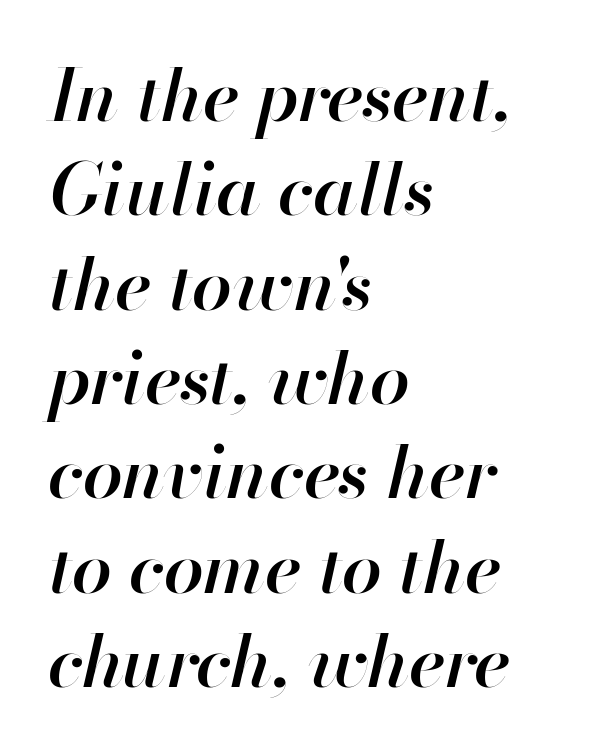
The image shows 72 px semibold type, italic (leaning right); set left-aligned, normal line spacing (1.31x), normal letter spacing, not underlined; high stroke contrast and a small x-height.
